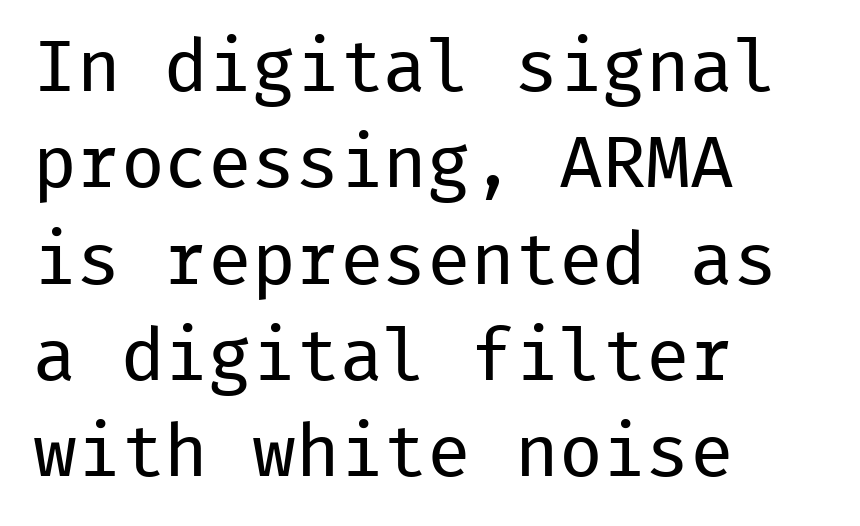
{"serif": "no", "italic": "no", "bold": "no", "weight": "regular", "width": "normal", "stroke_contrast": "low", "x_height": "medium", "monospaced": "yes", "underline": "no", "align": "left", "line_spacing": "normal", "line_spacing_ratio": 1.32, "letter_spacing": "normal", "letter_spacing_em": 0.0, "glyph_px": 73}
